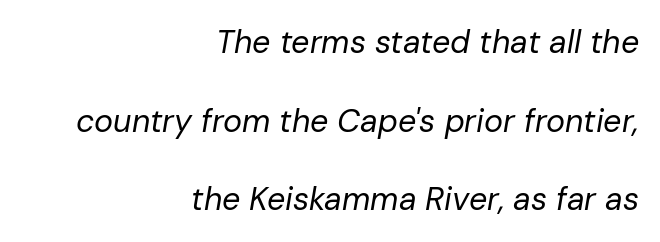
{"italic": "yes", "lean": "right", "slant_degrees": 10, "bold": "no", "weight": "regular", "width": "normal", "stroke_contrast": "low", "x_height": "medium", "monospaced": "no", "underline": "no", "align": "right", "line_spacing": "loose", "line_spacing_ratio": 2.46, "letter_spacing": "normal", "letter_spacing_em": 0.0, "glyph_px": 32}
